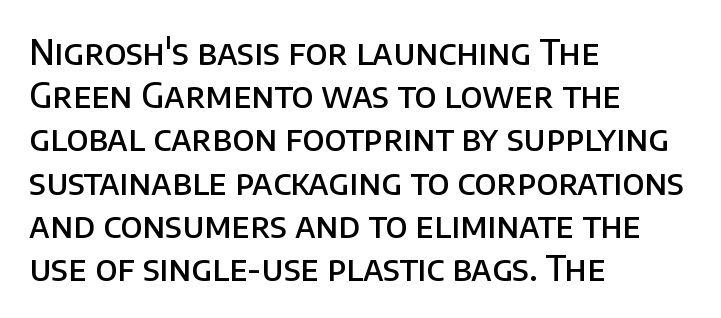
Q: Is the text bold? A: Semi-bold.
Q: Is the text italic (slanted)? A: No, it is upright.
Q: Is the typeface a serif or a sans-serif typeface? A: Sans-serif.
Q: Is the text underlined? A: No.
Q: How is the paragraph aligned? A: Left-aligned.
Q: Is the spacing between letters normal or unusually wide? A: Normal.
Q: Is the spacing between lines tight, normal or loose? A: Normal.
Q: Width (condensed, normal, or wide)? A: Normal.
Q: Stroke contrast? A: Low.
Q: x-height? A: Large.
Q: Monospaced? A: No.
